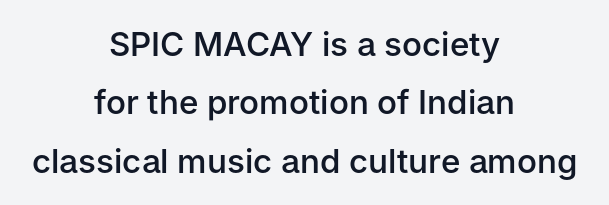
Do the letters lean? They stand straight. Do the characters align in a grid? No, the font is proportional. These lines keep a tight, regular rhythm from letter to letter. Letterform terminals end flat and unadorned throughout the passage.
